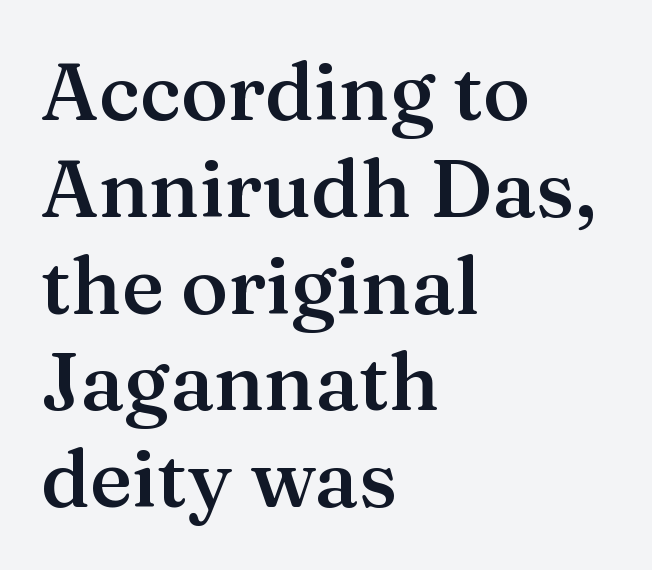
{"serif": "yes", "italic": "no", "bold": "semi", "weight": "semibold", "width": "normal", "stroke_contrast": "medium", "x_height": "medium", "monospaced": "no", "underline": "no", "align": "left", "line_spacing_ratio": 1.21, "letter_spacing": "normal", "letter_spacing_em": 0.0, "glyph_px": 80}
